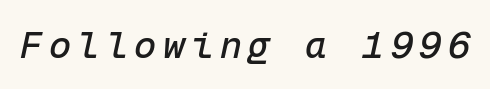
Tall strokes in this sample are angled rather than plumb. This sample has the even, mechanical cadence of fixed-width lettering. Rule under the text: the space is simply empty.
